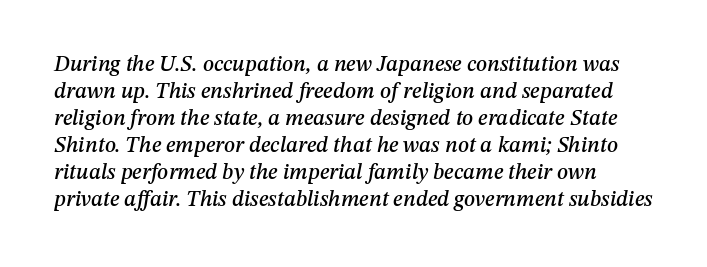
Q: Is the text italic (slanted)? A: Yes, it leans right by about 12 degrees.
Q: Is the text underlined? A: No.
Q: Is the spacing between letters normal or unusually wide? A: Normal.
